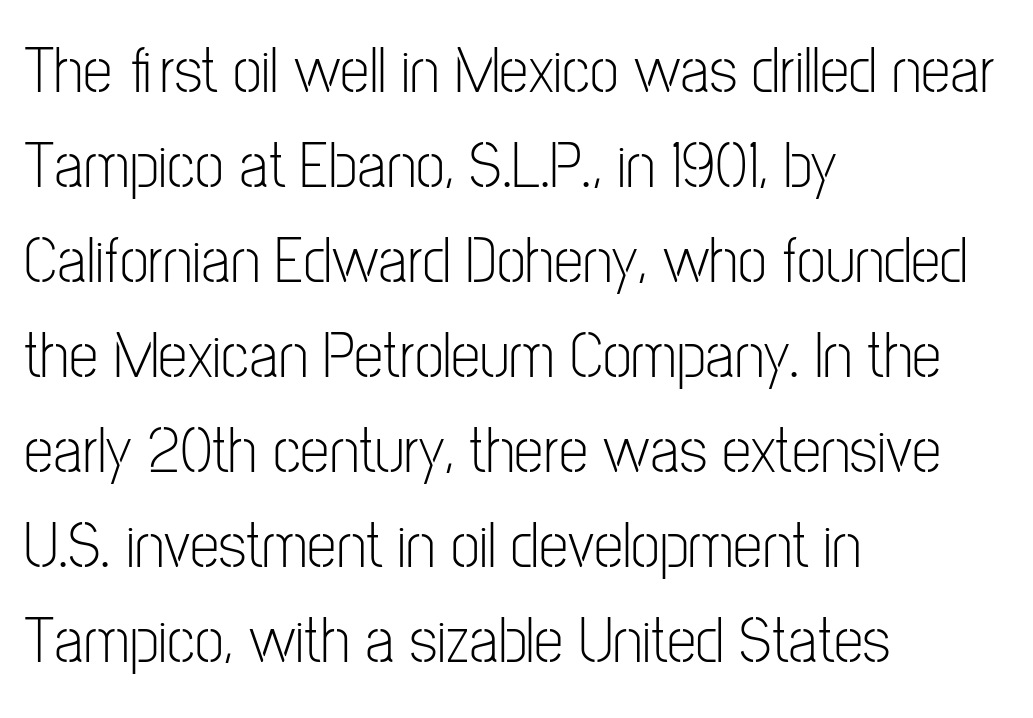
{"serif": "no", "italic": "no", "bold": "no", "weight": "light", "width": "condensed", "stroke_contrast": "low", "x_height": "medium", "monospaced": "no", "underline": "no", "align": "left", "line_spacing": "normal", "line_spacing_ratio": 1.44, "letter_spacing": "normal", "letter_spacing_em": 0.0, "glyph_px": 66}
